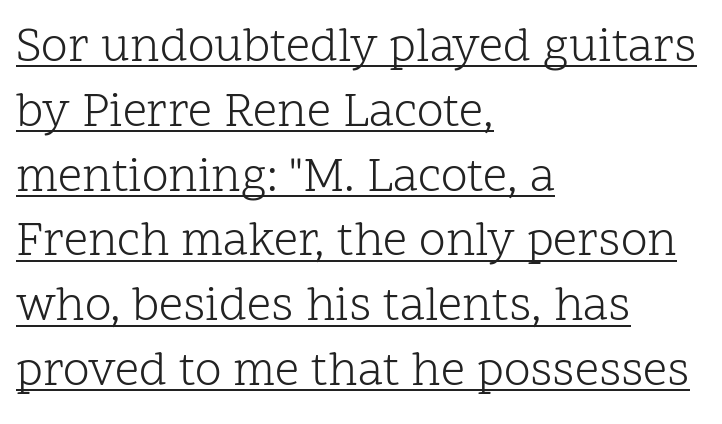
{"serif": "yes", "italic": "no", "bold": "no", "weight": "light", "width": "normal", "stroke_contrast": "low", "x_height": "medium", "monospaced": "no", "underline": "yes", "align": "left", "line_spacing": "normal", "line_spacing_ratio": 1.35, "letter_spacing": "normal", "letter_spacing_em": 0.0, "glyph_px": 48}
